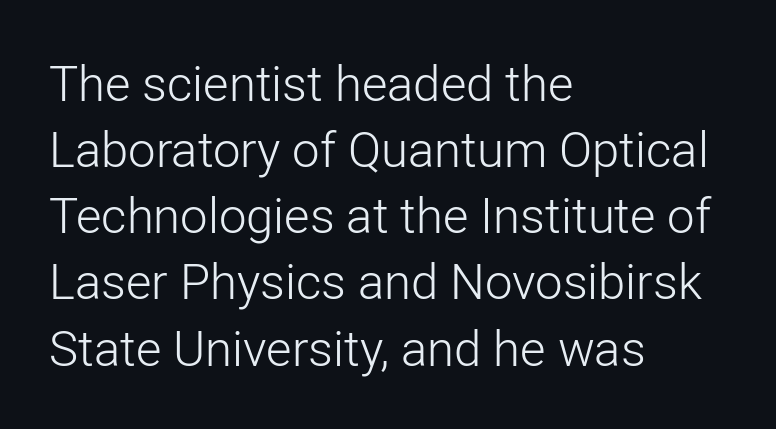
{"serif": "no", "italic": "no", "bold": "no", "weight": "light", "width": "normal", "stroke_contrast": "low", "x_height": "medium", "monospaced": "no", "underline": "no", "align": "left", "line_spacing": "normal", "line_spacing_ratio": 1.35, "letter_spacing": "normal", "letter_spacing_em": 0.0, "glyph_px": 49}
